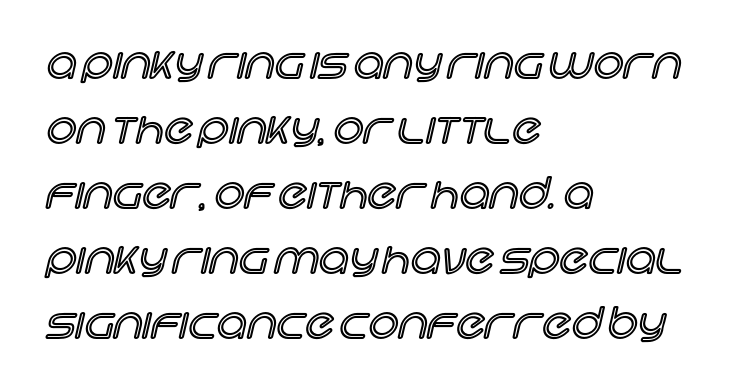
How would I describe the line gaps? Plain and ordinary. How are the letters spaced? Ordinarily, with no added tracking. Every row of glyphs begins at an identical x-position on the left.
